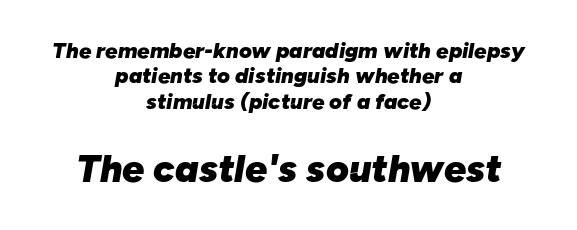
The face used here appears at its bigger size in the lower chunk. Between one letter and the next there's only the usual sliver of space. The face used here is proportionally spaced, like ordinary book or web type. The lines in this sample share a center point and differ in where they start and stop. Just letters on the line, the space beneath them empty.
